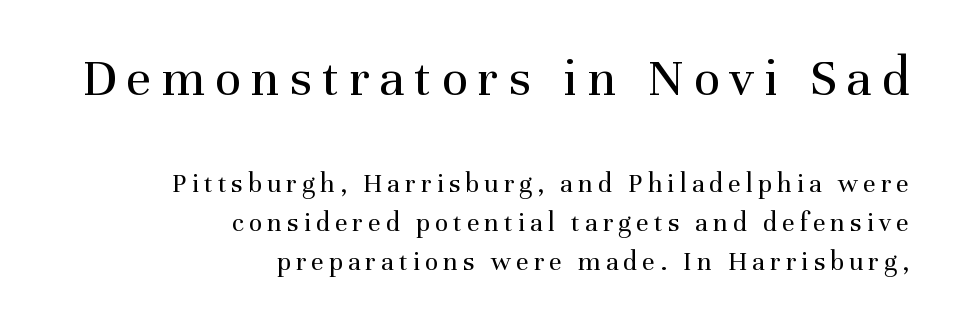
The image shows 55 px regular-weight serif type, upright; set right-aligned, normal line spacing (1.4x), not underlined; the first (top) block is 1.96x larger; medium stroke contrast and a medium x-height.
